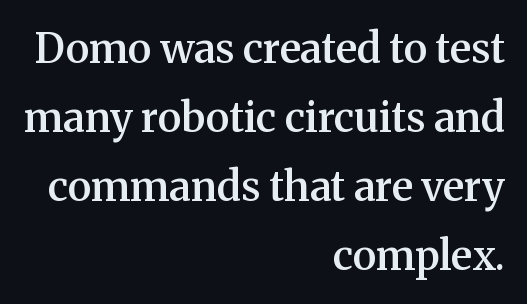
Q: Is the text bold? A: Semi-bold.
Q: Is the text italic (slanted)? A: No, it is upright.
Q: Is the typeface a serif or a sans-serif typeface? A: Serif.
Q: Is the text underlined? A: No.
Q: How is the paragraph aligned? A: Right-aligned.
Q: Is the spacing between letters normal or unusually wide? A: Normal.
Q: Is the spacing between lines tight, normal or loose? A: Normal.
Q: Width (condensed, normal, or wide)? A: Normal.
Q: Stroke contrast? A: Medium.
Q: x-height? A: Medium.
Q: Monospaced? A: No.
